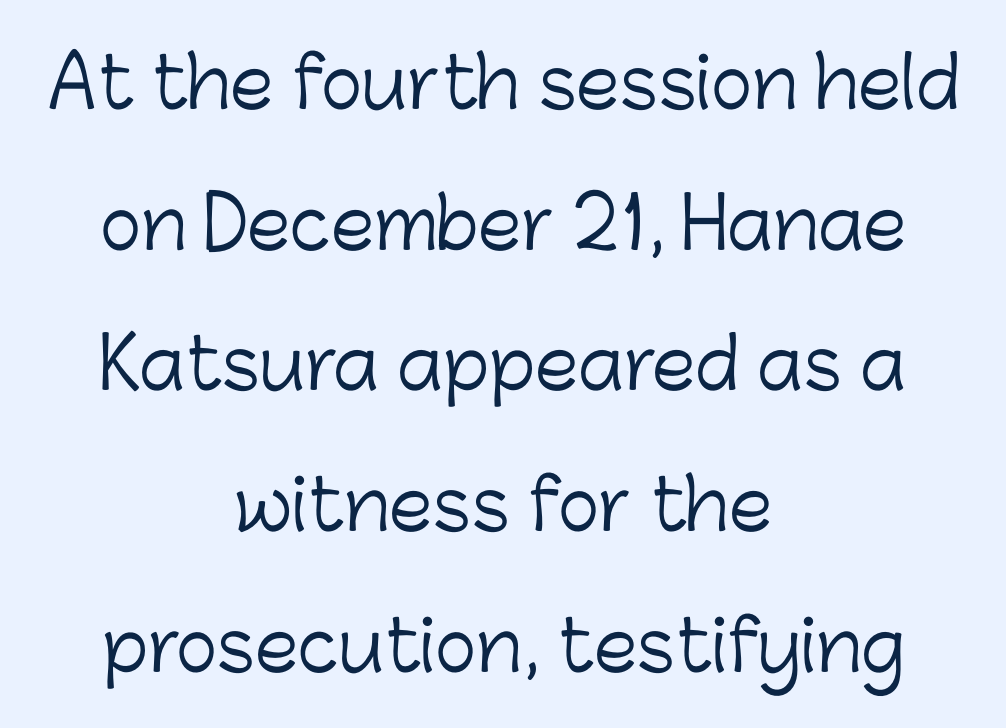
{"serif": "no", "italic": "no", "bold": "no", "weight": "light", "width": "normal", "stroke_contrast": "low", "x_height": "medium", "monospaced": "no", "underline": "no", "align": "center", "line_spacing": "loose", "line_spacing_ratio": 2.01, "letter_spacing": "normal", "letter_spacing_em": 0.0, "glyph_px": 70}
